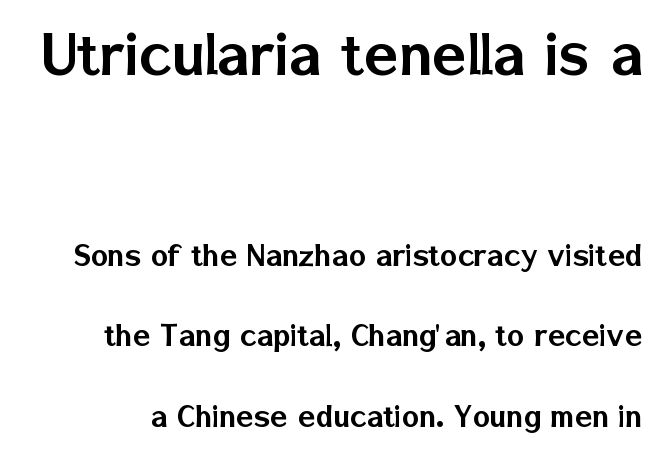
The image shows 71 px sans-serif type, upright; set loose line spacing (2.23x), normal letter spacing, not underlined; the first (top) block is 1.97x larger; low stroke contrast and a medium x-height.
